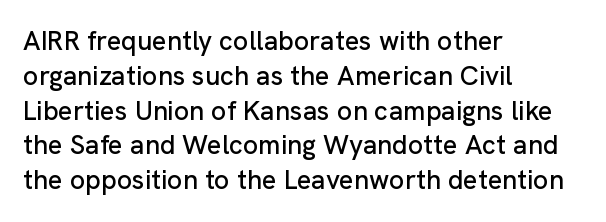
Q: Is the text italic (slanted)? A: No, it is upright.
Q: Is the text underlined? A: No.
Q: How is the paragraph aligned? A: Left-aligned.
Q: Is the spacing between letters normal or unusually wide? A: Normal.
Q: Is the spacing between lines tight, normal or loose? A: Normal.
